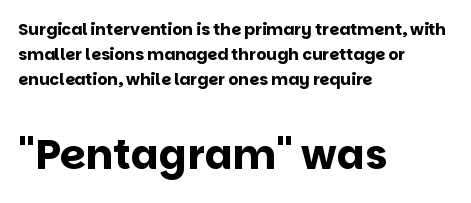
Q: Is the text bold? A: Yes.
Q: Is the text italic (slanted)? A: No, it is upright.
Q: Is the typeface a serif or a sans-serif typeface? A: Sans-serif.
Q: Is the text underlined? A: No.
Q: How is the paragraph aligned? A: Left-aligned.
Q: Is the spacing between letters normal or unusually wide? A: Normal.
Q: Is the spacing between lines tight, normal or loose? A: Normal.
Q: Which block of text is set in a larger size, the first (top) or the second (bottom)? A: The second (bottom) one.
Q: Width (condensed, normal, or wide)? A: Normal.
Q: Stroke contrast? A: Low.
Q: x-height? A: Large.
Q: Monospaced? A: No.
